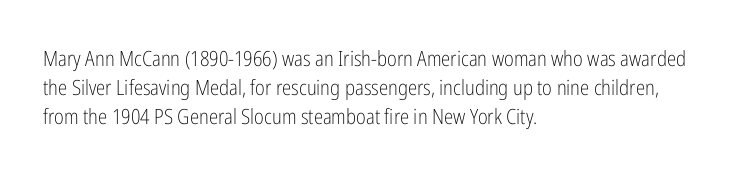
The image shows 21 px text type, upright; set left-aligned, normal line spacing (1.39x), normal letter spacing, not underlined.
